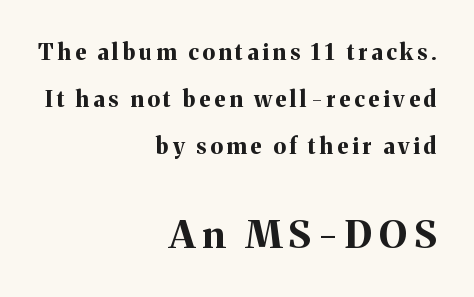
{"serif": "yes", "italic": "no", "bold": "yes", "weight": "bold", "width": "normal", "stroke_contrast": "medium", "x_height": "medium", "monospaced": "no", "underline": "no", "align": "right", "line_spacing": "loose", "line_spacing_ratio": 2.14, "larger_block": "second", "size_ratio": 1.73, "glyph_px": 38}
